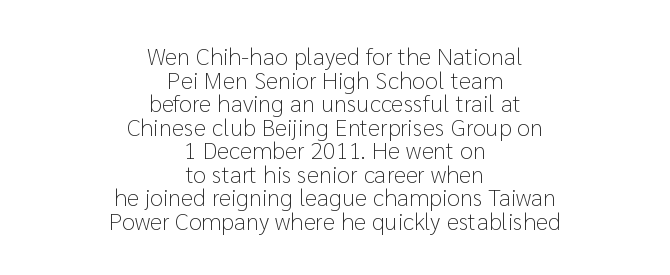
{"italic": "no", "bold": "no", "underline": "no", "align": "center", "line_spacing": "tight", "line_spacing_ratio": 0.98, "letter_spacing": "normal", "letter_spacing_em": 0.0, "glyph_px": 24}
